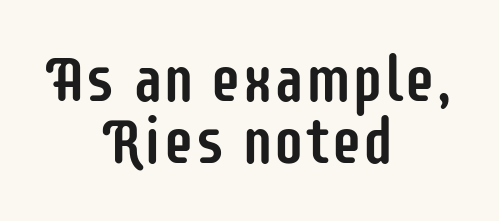
{"serif": "no", "italic": "no", "width": "condensed", "stroke_contrast": "low", "x_height": "large", "monospaced": "no", "underline": "no", "align": "center", "line_spacing": "tight", "line_spacing_ratio": 0.98, "letter_spacing": "normal", "letter_spacing_em": 0.0, "glyph_px": 63}
